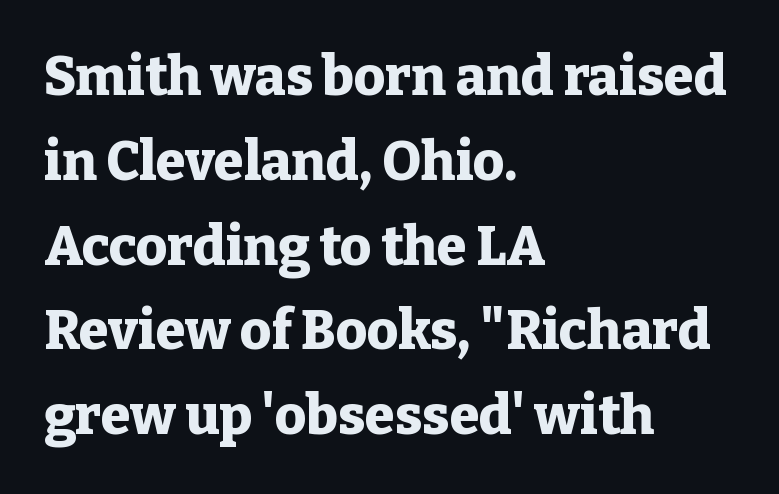
The ragged edge is on the right, which tells us the setting is flush left. This sample has the flowing, uneven cadence of proportional lettering. The sample has been set heavy, in full bold. Italic: no, the glyphs are upright roman. Letterform terminals end in serifs throughout the passage. Default kerning and tracking; the words read as compact shapes.
